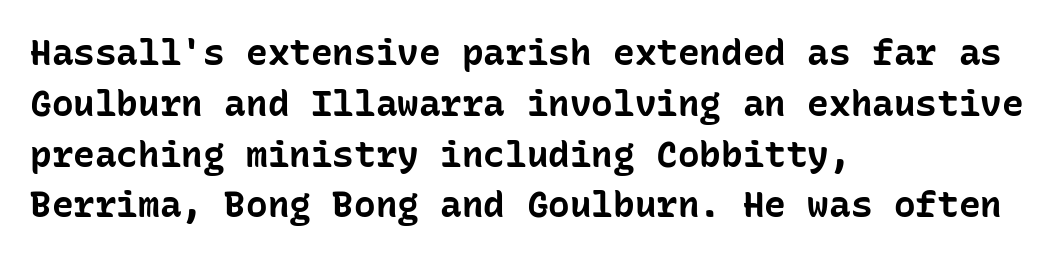
Strong, thick strokes mark this as bold type. Here the glyphs are tracked normally, forming tight word shapes. A normal amount of white space separates one row of letters from the next. Honestly, there is no underline to notice here at all. Characters remain perfectly vertical along every line. The paragraph shown leans on its left margin.
